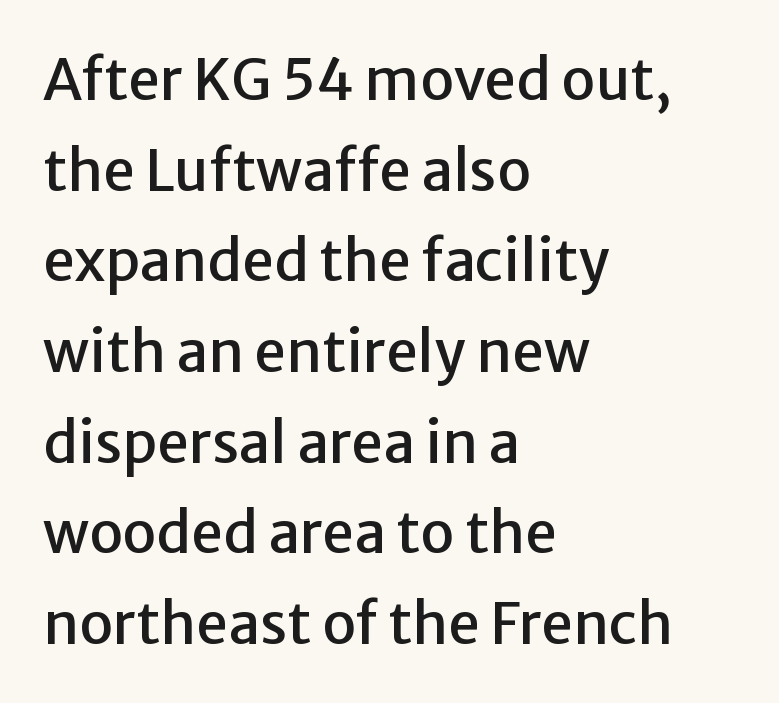
Think of a printed novel: that variable character pitch is what you see here. Ordinary non-slanted type is in use. Typographically, this falls in the sans-serif category. Lines of text with bare space underneath. Short note: letters normally spaced.
